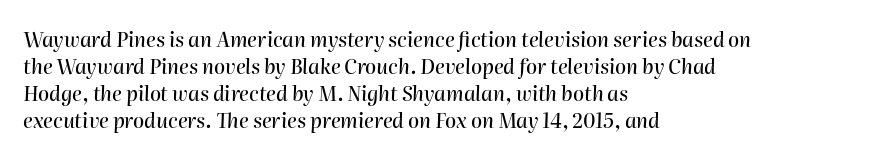
The image shows 20 px text type, italic (leaning right); set left-aligned, normal line spacing (1.35x), normal letter spacing, not underlined.
